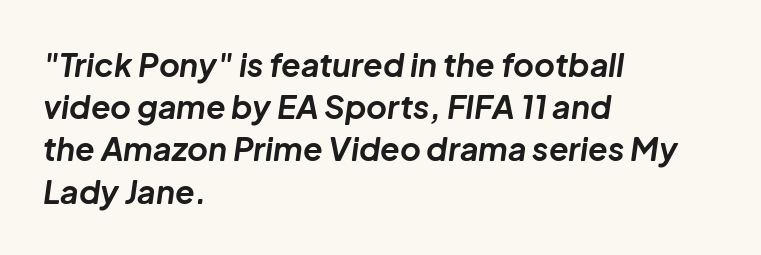
Interline gaps are of average width in this sample. Emphasis-style slanted type is in use. A clean baseline with only descenders dipping below it. Caption: multi-line text, flush left, ragged right. Pretty heavy lettering here — definitely bold.
